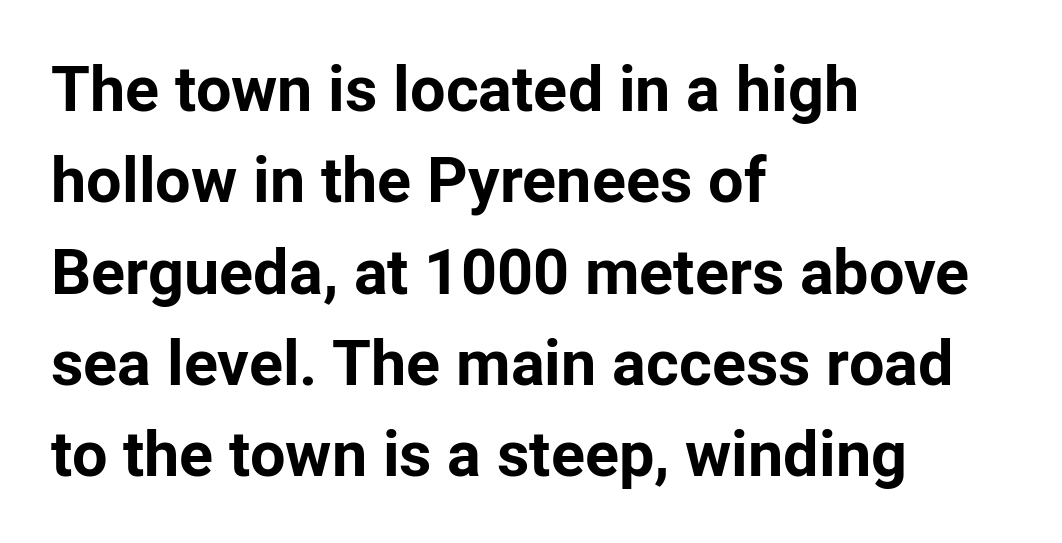
Plenty of ink on the page — the face is bold. The passage shown has conventional tracking throughout. A normal amount of white space separates one row of letters from the next. No italicization has been applied; the sample stays upright.
